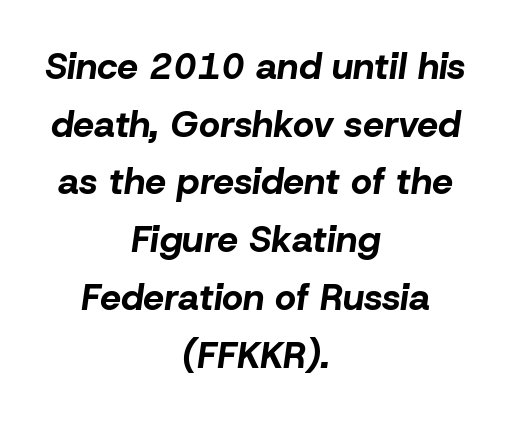
The foot of each line stays bare and open. Horizontal bands of white between lines are of average thickness. Varying glyph widths throughout — classic text-font behaviour. Heft: maximum for text — a bold.
